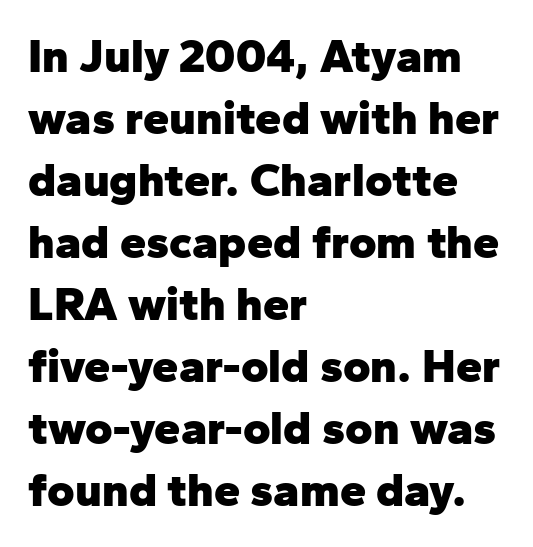
The image shows 47 px heavy sans-serif type, upright; set left-aligned, normal line spacing (1.32x), normal letter spacing, not underlined; low stroke contrast and a medium x-height.
